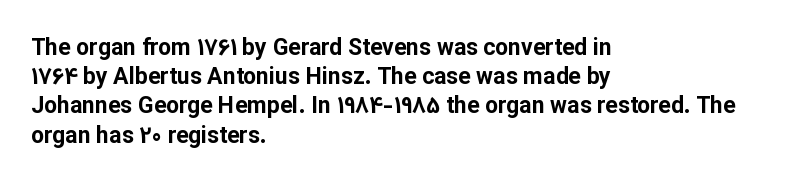
{"italic": "no", "bold": "yes", "underline": "no", "align": "left", "line_spacing": "normal", "line_spacing_ratio": 1.27, "letter_spacing": "normal", "letter_spacing_em": 0.0, "glyph_px": 23}
